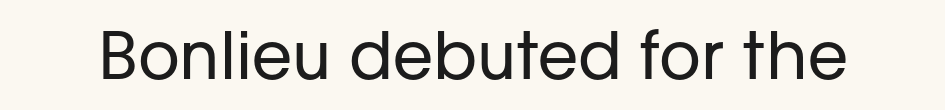
{"serif": "no", "italic": "no", "bold": "no", "weight": "regular", "width": "normal", "stroke_contrast": "low", "x_height": "medium", "monospaced": "no", "underline": "no", "letter_spacing": "normal", "letter_spacing_em": 0.0, "glyph_px": 65}
